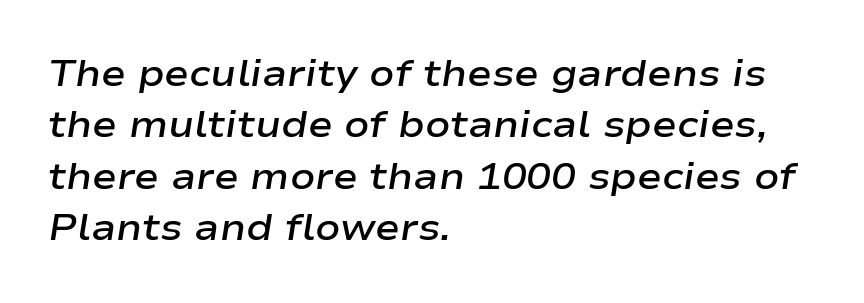
Q: Is the text bold? A: Semi-bold.
Q: Is the text italic (slanted)? A: Yes, it leans right by about 9 degrees.
Q: Is the text underlined? A: No.
Q: How is the paragraph aligned? A: Left-aligned.
Q: Is the spacing between letters normal or unusually wide? A: Normal.
Q: Is the spacing between lines tight, normal or loose? A: Normal.
Q: Width (condensed, normal, or wide)? A: Wide.
Q: Stroke contrast? A: Low.
Q: x-height? A: Medium.
Q: Monospaced? A: No.
